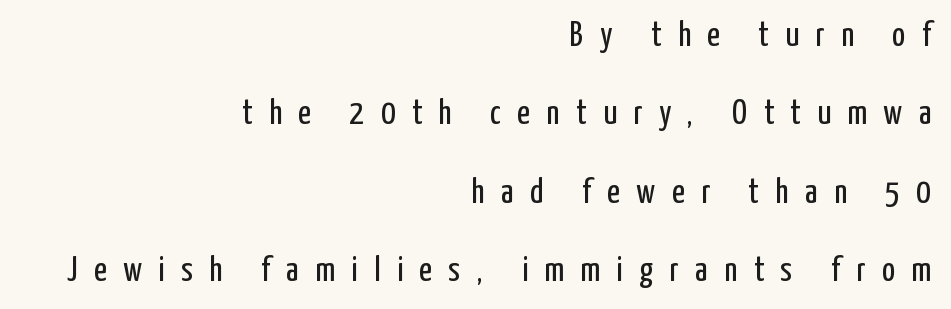
{"serif": "no", "italic": "no", "bold": "no", "weight": "regular", "width": "condensed", "stroke_contrast": "low", "x_height": "medium", "monospaced": "no", "underline": "no", "align": "right", "line_spacing": "loose", "line_spacing_ratio": 2.24, "letter_spacing": "wide", "letter_spacing_em": 0.47, "glyph_px": 35}
